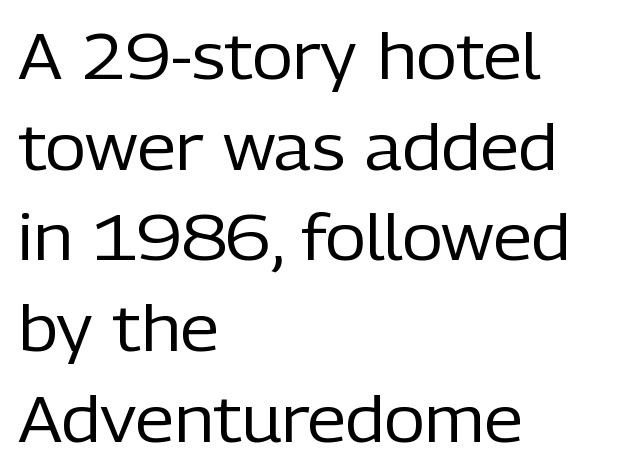
The image shows 63 px regular-weight sans-serif type, upright; set left-aligned, normal line spacing (1.44x), normal letter spacing, not underlined; low stroke contrast and a medium x-height.
